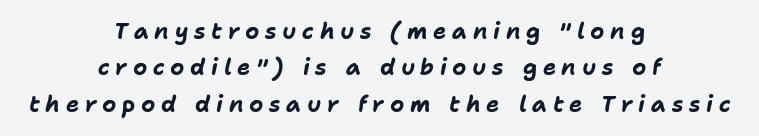
Q: Is the text bold? A: Yes.
Q: Is the text italic (slanted)? A: Yes, it leans right by about 11 degrees.
Q: Is the text underlined? A: No.
Q: How is the paragraph aligned? A: Centered.
Q: Is the spacing between letters normal or unusually wide? A: Unusually wide.
Q: Is the spacing between lines tight, normal or loose? A: Normal.
